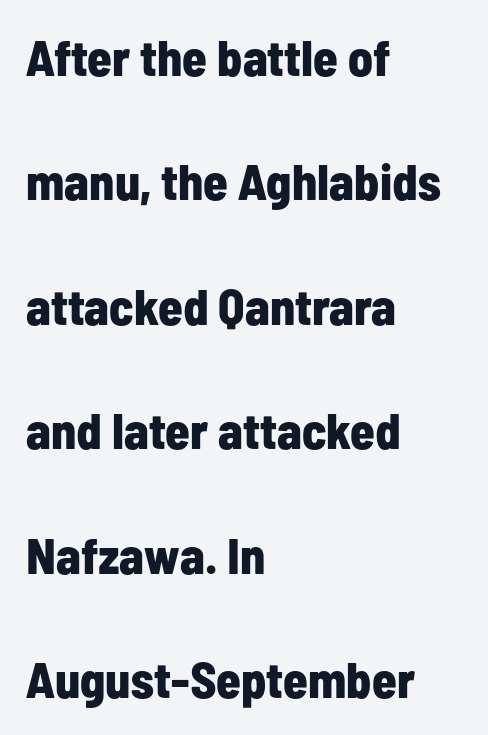
This sample trades compactness for vertical openness between lines. Is the letter spacing exaggerated? No — it looks like the ordinary default. The words here are not underlined. Serif or sans? Sans — the stroke terminals are bare. The letters stand upright; this is a roman face. Caption: multi-line text, flush left, ragged right.
